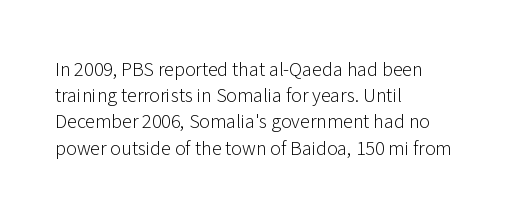
No chunkiness to these letters — they're not bold. Alignment: flush left. Do the letters lean? They stand straight. Horizontal bands of white between lines are of average thickness. Has an underline been added? It has not. Is the letter spacing exaggerated? No — it looks like the ordinary default.
